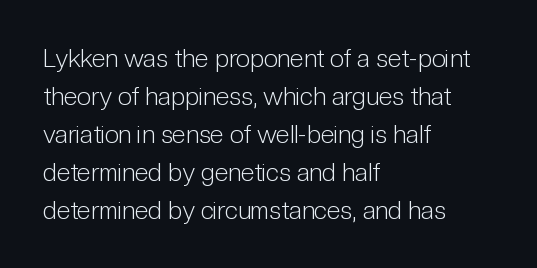
{"italic": "no", "bold": "no", "underline": "no", "align": "left", "line_spacing": "normal", "line_spacing_ratio": 1.52, "letter_spacing": "normal", "letter_spacing_em": 0.0, "glyph_px": 25}
